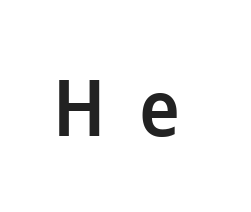
Q: Is the text bold? A: Semi-bold.
Q: Is the text italic (slanted)? A: No, it is upright.
Q: Is the typeface a serif or a sans-serif typeface? A: Sans-serif.
Q: Is the text underlined? A: No.
Q: Is the spacing between letters normal or unusually wide? A: Unusually wide.
Q: Width (condensed, normal, or wide)? A: Normal.
Q: Stroke contrast? A: Low.
Q: x-height? A: Medium.
Q: Monospaced? A: No.
